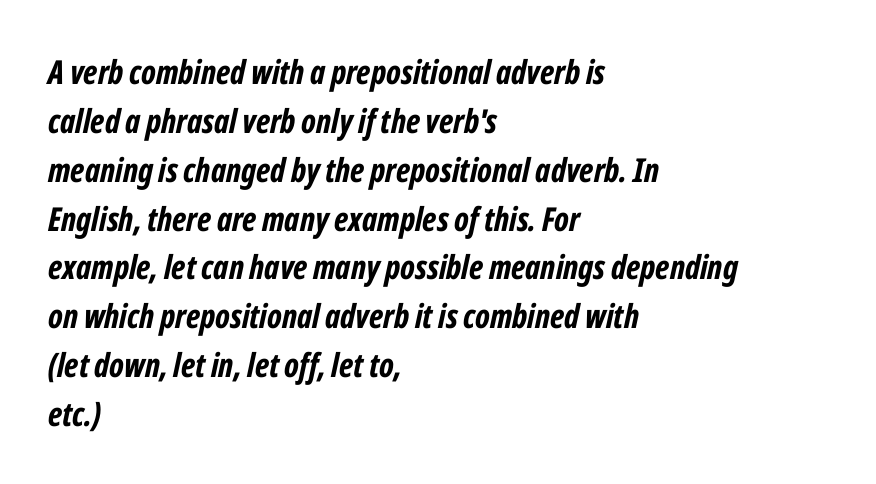
Compared with typical body copy, the letter spacing here is the same. Quick note: italic. The rendering uses a moderate line-height, typical for paragraphs. Line beginnings align vertically; line endings do not.
